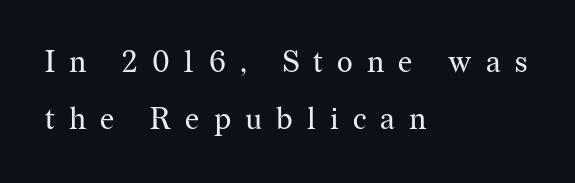
{"serif": "yes", "italic": "no", "bold": "no", "weight": "regular", "width": "normal", "stroke_contrast": "medium", "x_height": "medium", "monospaced": "no", "underline": "no", "align": "left", "line_spacing_ratio": 1.89, "letter_spacing": "wide", "letter_spacing_em": 0.47, "glyph_px": 30}
